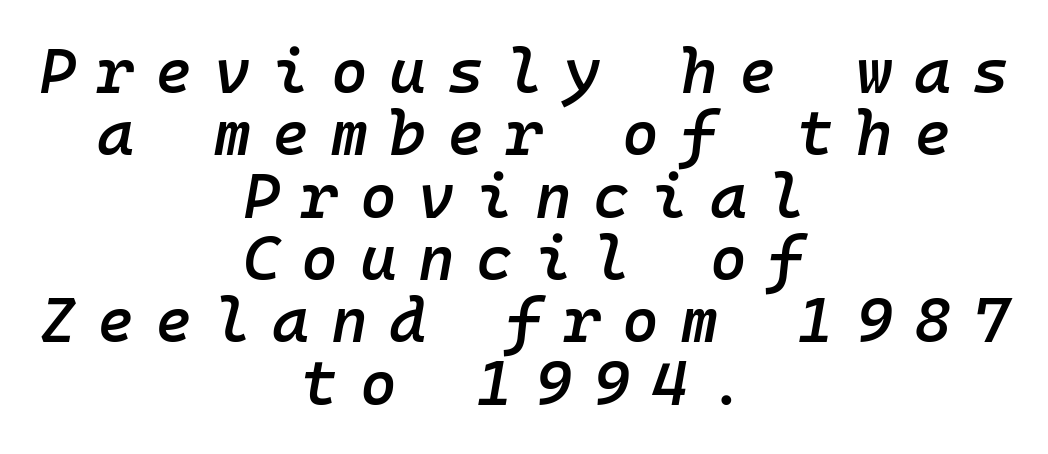
Fixed-width glyphs throughout — classic coding-font behaviour. Short and long lines alike share a common midpoint. Rows of type sit shoulder to shoulder in the vertical direction. Inter-character spacing is expanded well beyond the font's built-in metrics. Weight: semibold (demi).
